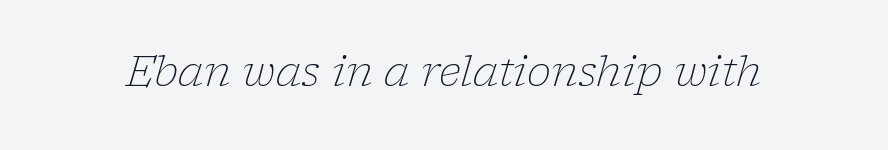
Q: Is the text bold? A: No.
Q: Is the text italic (slanted)? A: Yes, it leans right by about 17 degrees.
Q: Is the typeface a serif or a sans-serif typeface? A: Serif.
Q: Is the text underlined? A: No.
Q: Is the spacing between letters normal or unusually wide? A: Normal.
Q: Width (condensed, normal, or wide)? A: Normal.
Q: Stroke contrast? A: Low.
Q: x-height? A: Medium.
Q: Monospaced? A: No.
